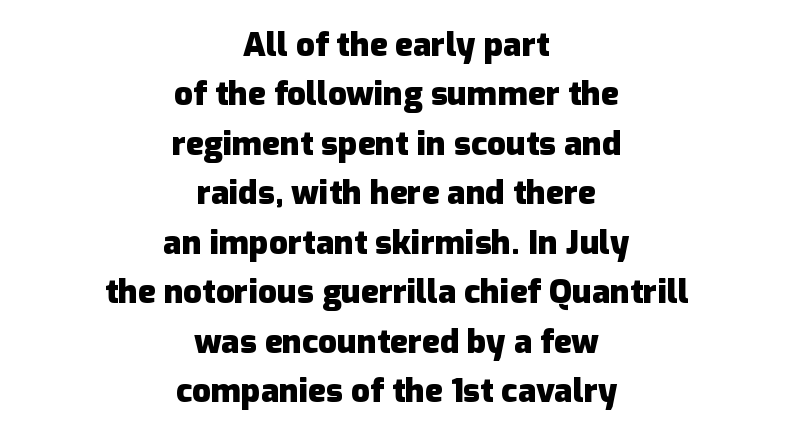
The image shows 33 px heavy sans-serif type, upright; set centered, normal line spacing (1.5x), normal letter spacing, not underlined; low stroke contrast and a medium x-height.
